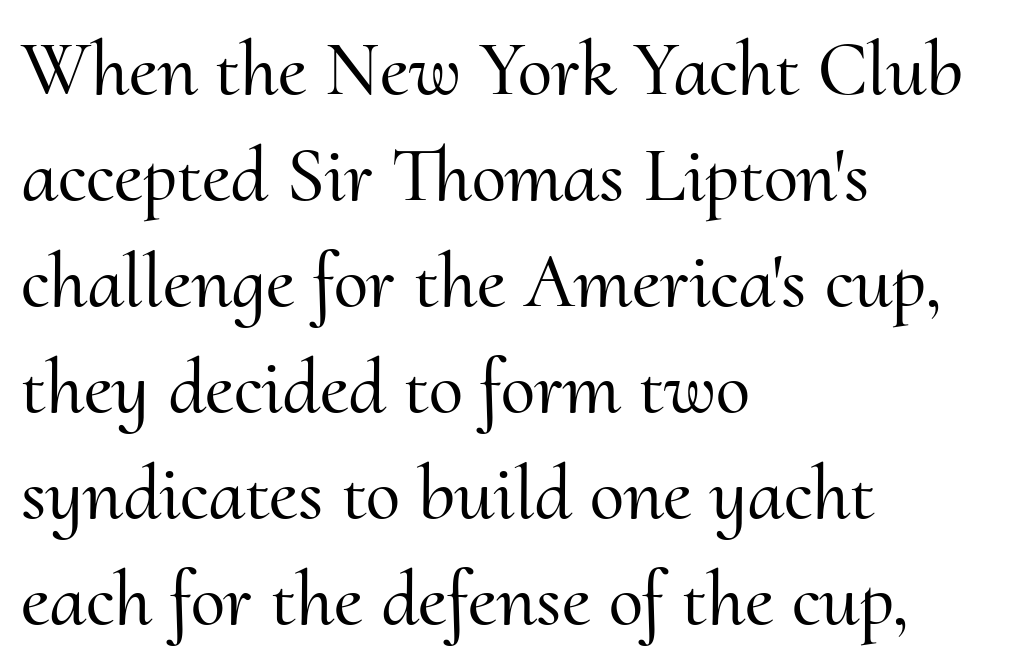
The image shows 78 px serif type, upright; set left-aligned, normal line spacing (1.36x), normal letter spacing, not underlined; medium stroke contrast and a small x-height.
